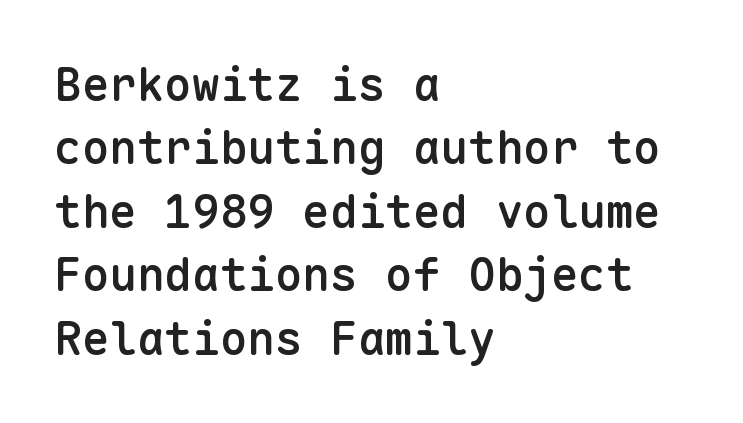
The image shows 46 px semibold sans-serif type, upright, monospaced; set left-aligned, normal line spacing (1.38x), normal letter spacing, not underlined; low stroke contrast and a medium x-height.
